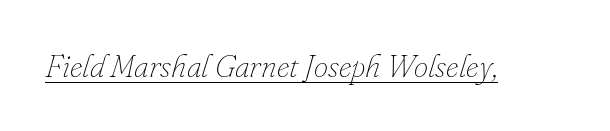
The image shows 32 px thin type, italic (leaning right); set normal letter spacing, underlined; low stroke contrast and a small x-height.
